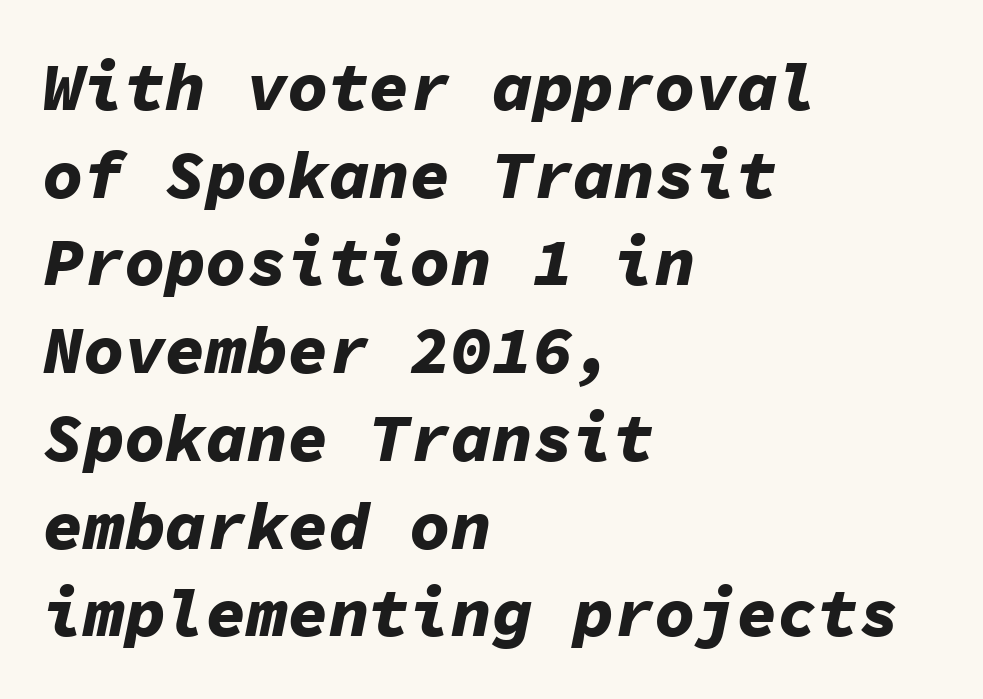
The space directly below the letters is spotless. Characters follow at the spacing the type designer built in. Think of a typewriter: that constant character pitch is what you see here. Would a proofreader flag this as italicized? Yes.
